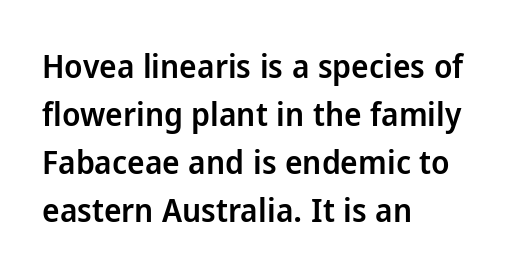
The image shows 33 px semibold sans-serif type, upright; set left-aligned, normal line spacing (1.45x), normal letter spacing, not underlined; low stroke contrast and a medium x-height.
